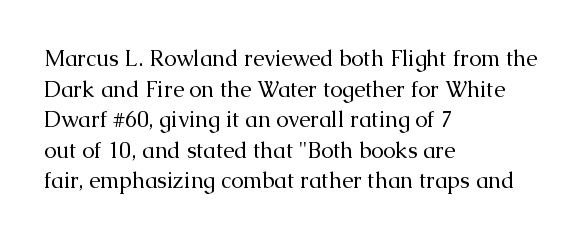
{"italic": "no", "bold": "no", "underline": "no", "align": "left", "line_spacing": "normal", "line_spacing_ratio": 1.39, "letter_spacing": "normal", "letter_spacing_em": 0.0, "glyph_px": 22}
